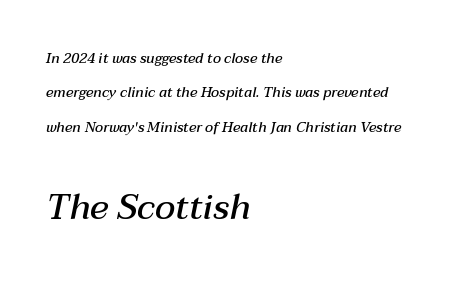
A semibold gives these letters moderate extra thickness, short of bold. The lines in this sample share a left origin and differ only in where they stop. Is this a fixed-width face? No — the glyphs have proportional, varying widths. This sample uses plain, unmodified letter spacing. The space between consecutive lines is lavish. The string is rendered with underlining switched off.
